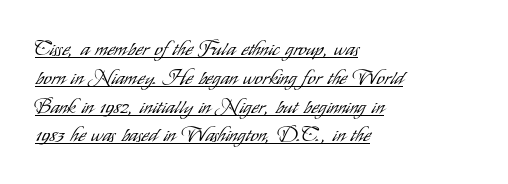
The image shows 20 px text type; set left-aligned, normal line spacing (1.44x), normal letter spacing, underlined.
